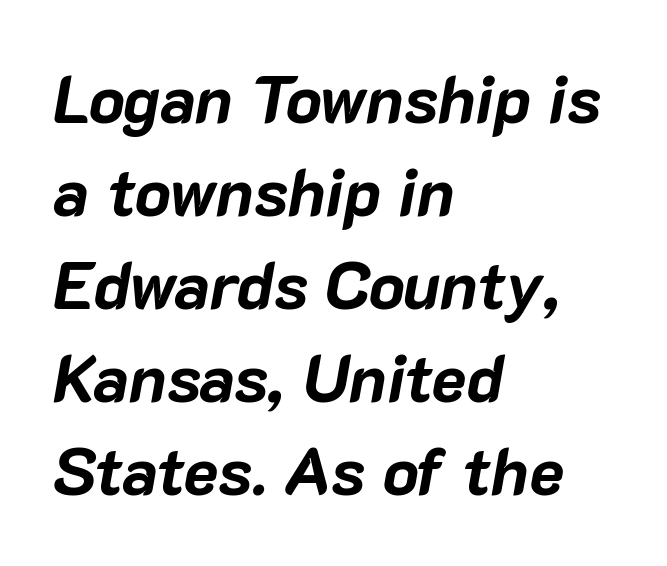
The leading is moderate, giving the passage an even texture. Standard letterfit; no display-style spreading of the glyphs. Caption: multi-line text, flush left, ragged right. Is the type bold? Yes — the strokes are clearly thick and heavy. Do the characters align in a grid? No, the font is proportional. The typography opts for an oblique posture over an upright one.
